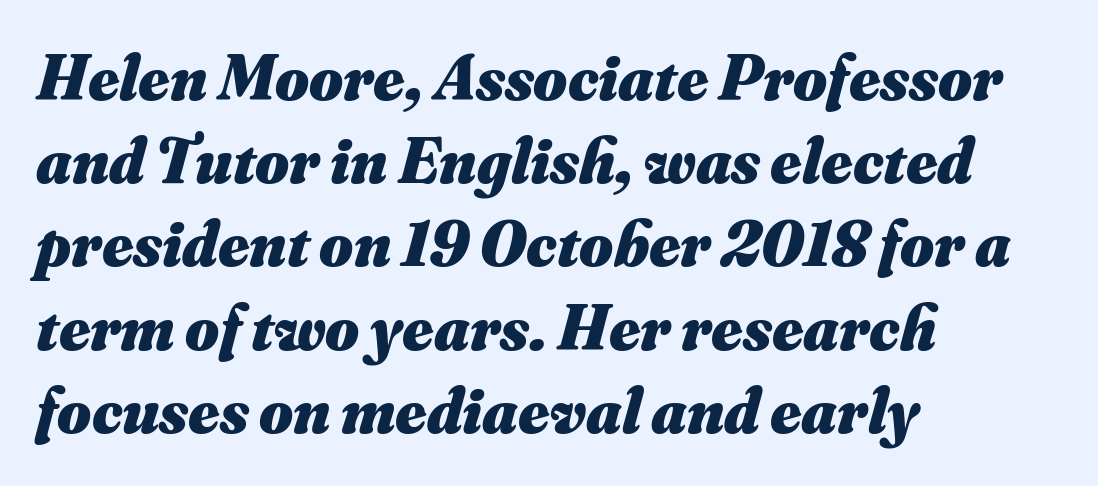
The image shows 65 px heavy type, italic (leaning right); set left-aligned, normal line spacing (1.28x), normal letter spacing, not underlined; medium stroke contrast and a small x-height.
